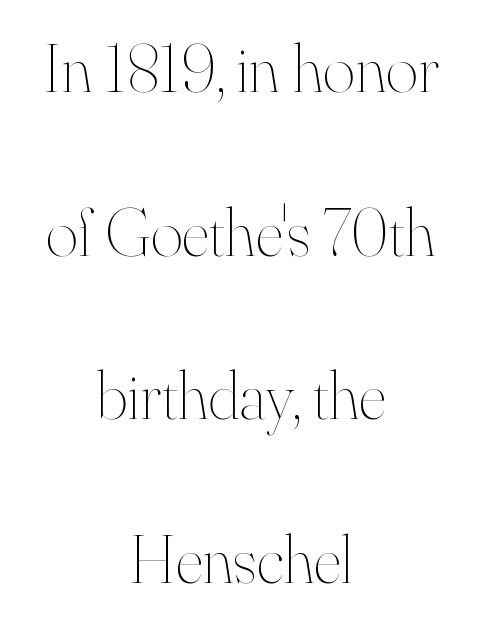
The image shows 69 px thin type, upright; set centered, loose line spacing (2.37x), normal letter spacing, not underlined; high stroke contrast and a small x-height.
